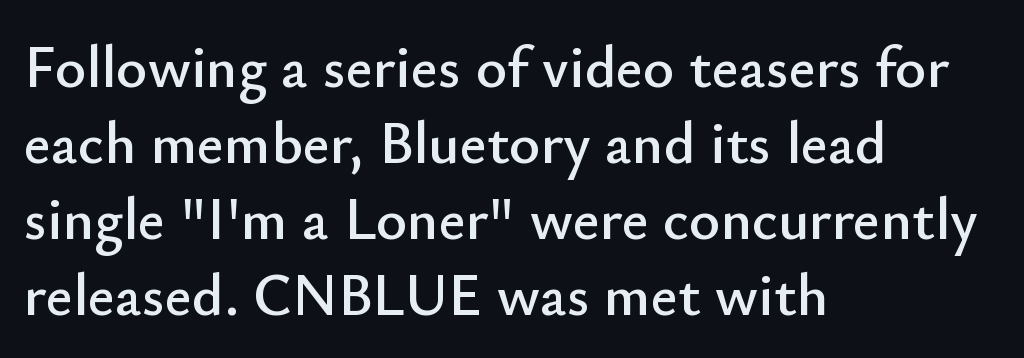
The image shows 59 px sans-serif type, upright; set left-aligned, normal line spacing (1.29x), normal letter spacing, not underlined; low stroke contrast and a small x-height.
